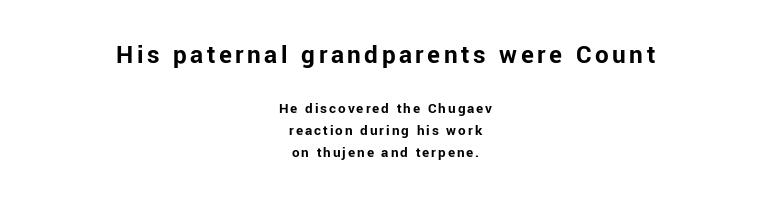
{"italic": "no", "bold": "yes", "underline": "no", "align": "center", "line_spacing": "normal", "line_spacing_ratio": 1.46, "larger_block": "first", "size_ratio": 1.8, "glyph_px": 27}
